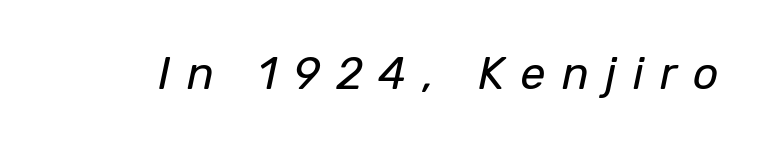
{"italic": "yes", "lean": "right", "slant_degrees": 12, "bold": "no", "weight": "regular", "width": "normal", "stroke_contrast": "low", "x_height": "medium", "monospaced": "no", "underline": "no", "letter_spacing": "wide", "letter_spacing_em": 0.36, "glyph_px": 45}
